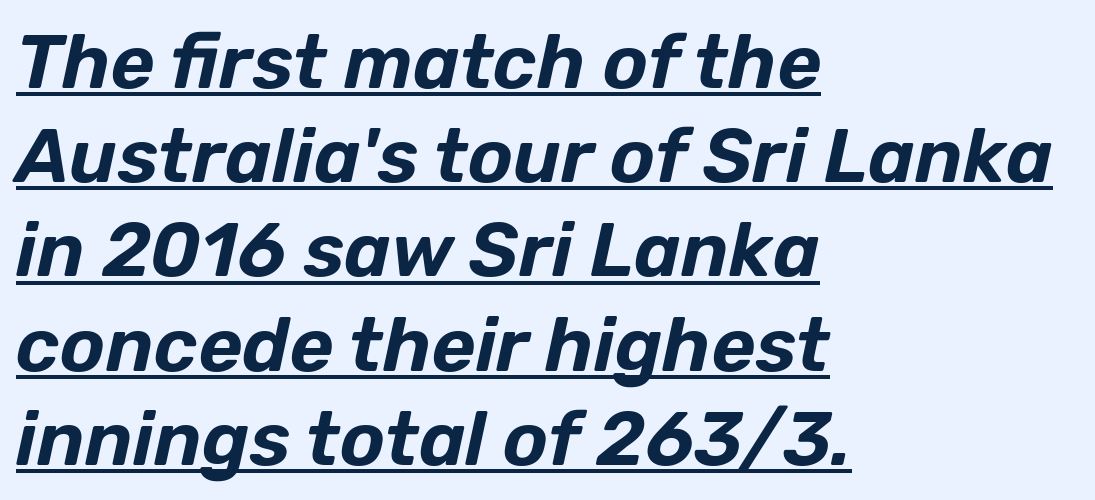
Q: Is the text italic (slanted)? A: Yes, it leans right by about 12 degrees.
Q: Is the text underlined? A: Yes.
Q: How is the paragraph aligned? A: Left-aligned.
Q: Is the spacing between letters normal or unusually wide? A: Normal.
Q: Width (condensed, normal, or wide)? A: Normal.
Q: Stroke contrast? A: Low.
Q: x-height? A: Medium.
Q: Monospaced? A: No.
